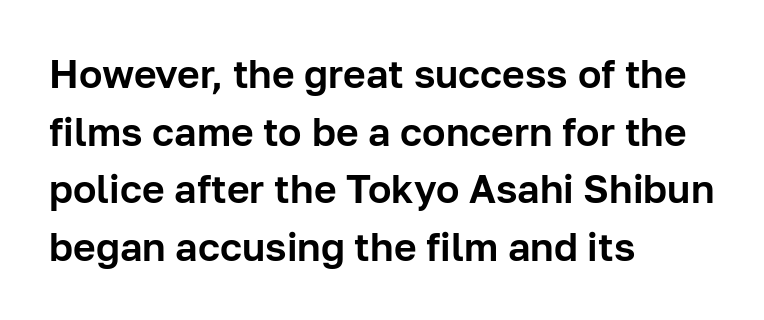
Q: Is the text italic (slanted)? A: No, it is upright.
Q: Is the typeface a serif or a sans-serif typeface? A: Sans-serif.
Q: Is the text underlined? A: No.
Q: How is the paragraph aligned? A: Left-aligned.
Q: Is the spacing between letters normal or unusually wide? A: Normal.
Q: Is the spacing between lines tight, normal or loose? A: Normal.
Q: Width (condensed, normal, or wide)? A: Normal.
Q: Stroke contrast? A: Low.
Q: x-height? A: Medium.
Q: Monospaced? A: No.
